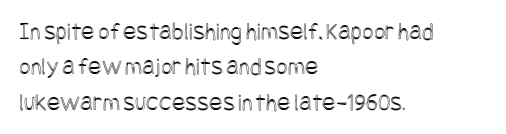
The line texture is even and compact thanks to regular tracking. Glance below the letters and you will spot only blank space. It's the straight-up-and-down kind of type. Each line starts at the same left margin while the right side varies. Reading down the column, the eye jumps a familiar distance to each next line.
